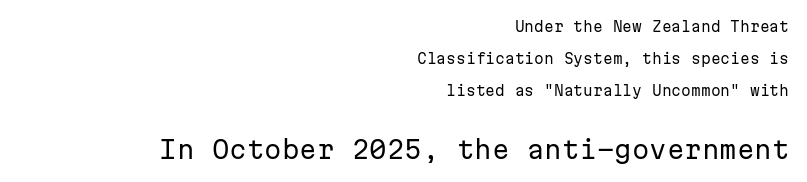
Students, note that the glyphs here touch the page at normal intervals. The specimen omits any rule beneath the text block's lines. This reads as an unemphasized weight, regular at the heaviest. Leading: increased. Vertical strokes here are truly vertical.
